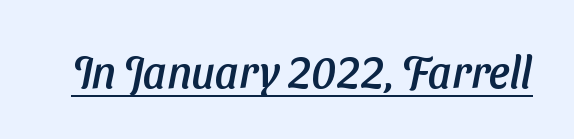
The string is rendered with underlining switched on. The horizontal fit of the characters is conventional and even. These lines are rendered in a variable-pitch font. The face used here is a sans, in the tradition of grotesques and geometrics.
